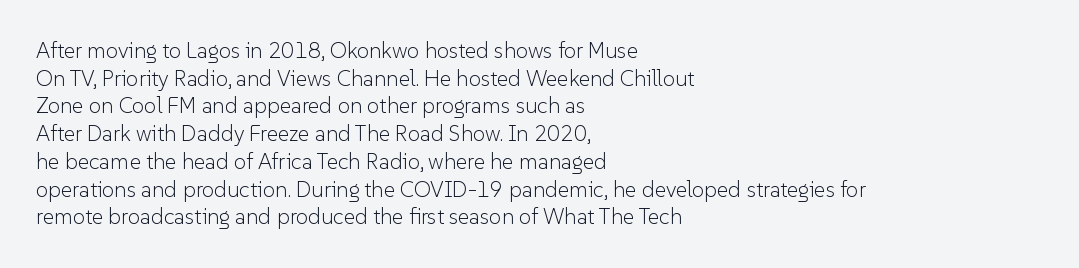
The image shows 22 px text type, upright; set left-aligned, normal line spacing (1.26x), normal letter spacing, not underlined.
